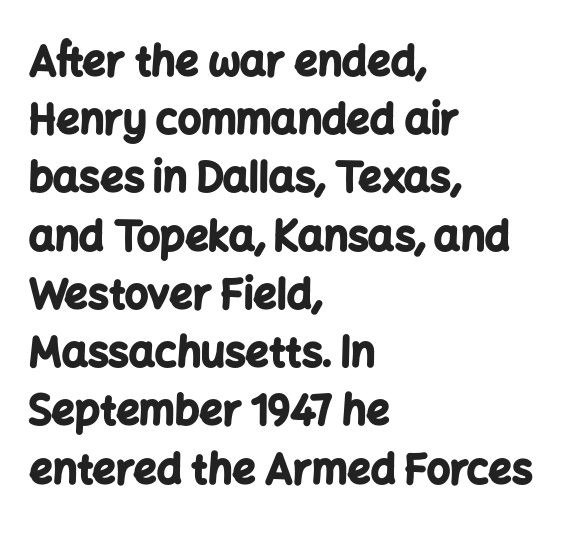
Quick note: underline off. Teacher's note: observe the even left margin — that is flush-left alignment. The sample has been set heavy, in full bold. The font family rendered here belongs to the sans-serif group.
